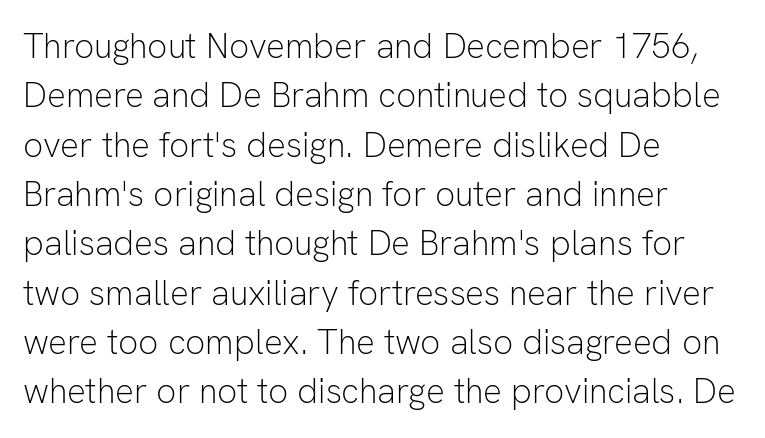
The image shows 35 px light sans-serif type, upright; set left-aligned, normal line spacing (1.41x), normal letter spacing, not underlined; low stroke contrast and a medium x-height.
